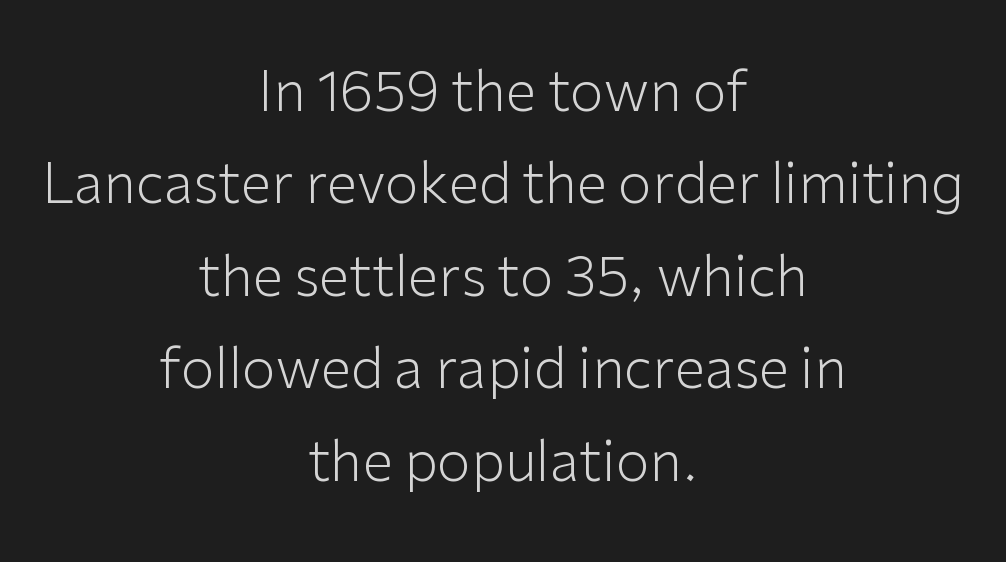
Stroke mass is kept to a normal reading level or below. Ordinary non-slanted type is in use. Character widths vary here, with narrow letters taking less room than wide ones. The text block is weighted toward neither margin, spreading evenly from the middle.
